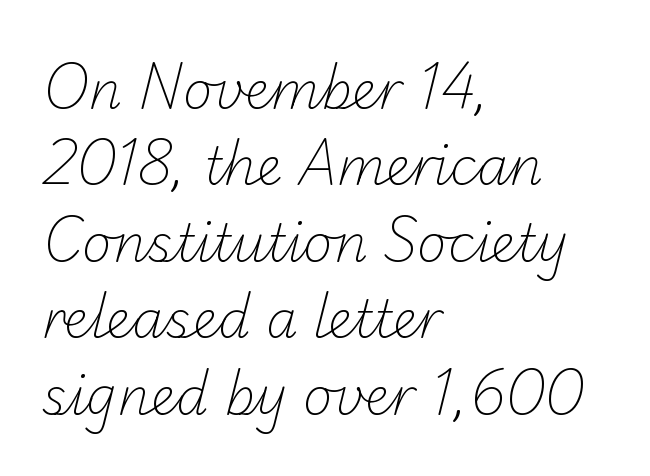
The image shows 51 px light sans-serif type; set left-aligned, normal line spacing (1.5x), normal letter spacing, not underlined; low stroke contrast and a small x-height.
